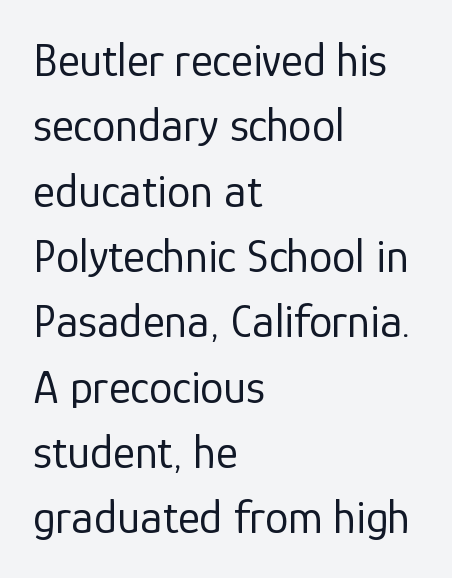
{"serif": "no", "italic": "no", "bold": "no", "weight": "regular", "width": "normal", "stroke_contrast": "low", "x_height": "medium", "monospaced": "no", "underline": "no", "align": "left", "line_spacing": "normal", "line_spacing_ratio": 1.39, "letter_spacing": "normal", "letter_spacing_em": 0.0, "glyph_px": 47}
